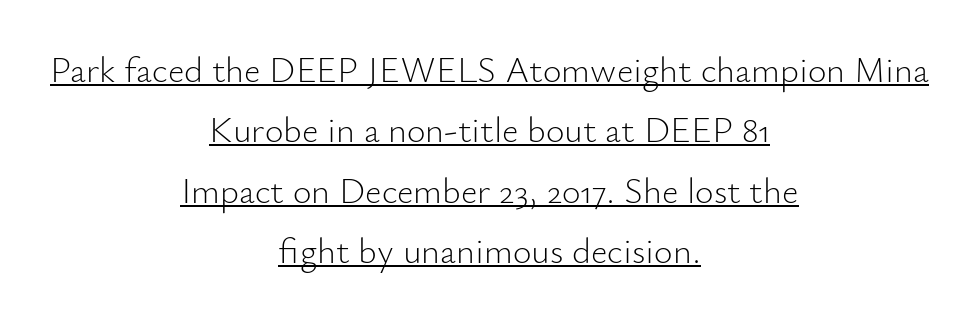
The image shows 36 px light sans-serif type, upright; set centered, normal line spacing (1.68x), normal letter spacing, underlined; low stroke contrast and a small x-height.
